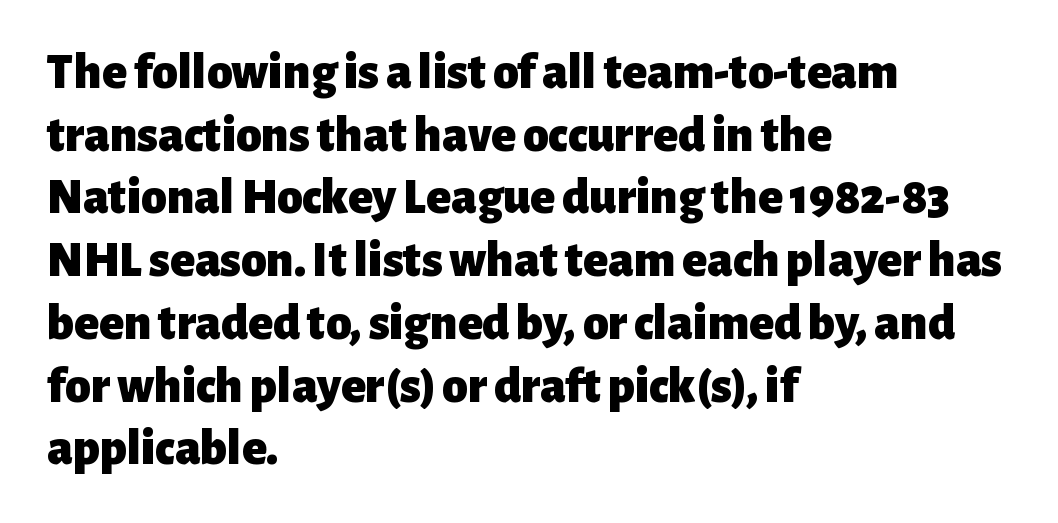
{"serif": "no", "italic": "no", "bold": "yes", "weight": "heavy", "width": "normal", "stroke_contrast": "low", "x_height": "medium", "monospaced": "no", "underline": "no", "align": "left", "line_spacing_ratio": 1.23, "letter_spacing": "normal", "letter_spacing_em": 0.0, "glyph_px": 51}
